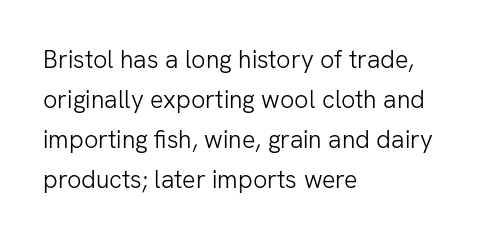
The image shows 25 px text type, upright; set left-aligned, normal line spacing (1.6x), normal letter spacing, not underlined.
